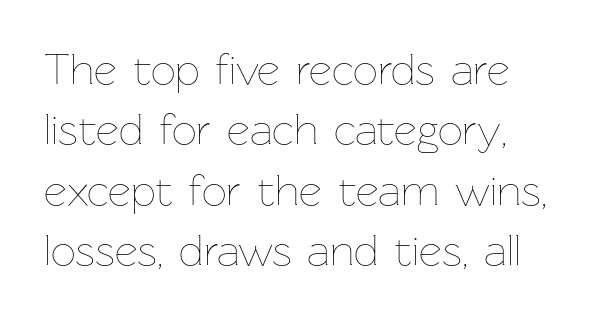
The font is comparable to plain body text, perhaps lighter. Notice how descenders clear the ascenders below comfortably — that's standard leading. Clear beneath every line of the passage. When letters stand straight like this, we call the style roman or upright. This rendering uses left alignment, leaving the right contour irregular.
